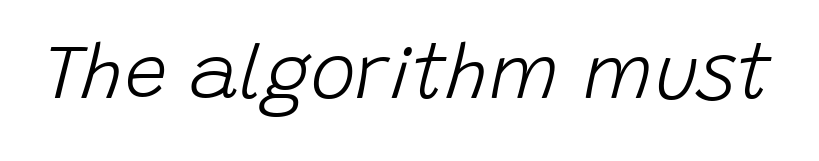
The image shows 76 px light type, italic (leaning right); set normal letter spacing, not underlined; low stroke contrast and a large x-height.
